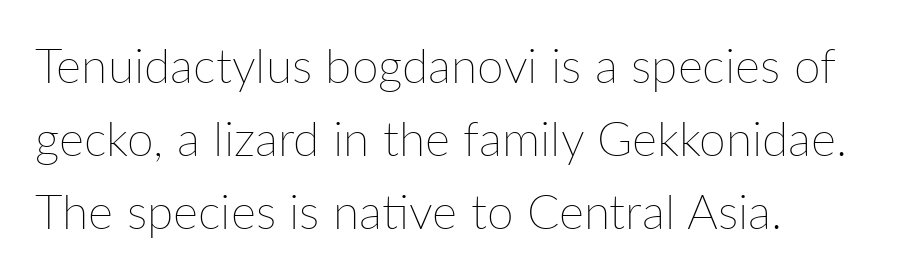
What's the leading like? Ordinary, nothing unusual. Letters have the restrained weight of plain body copy at most. The passage shown has conventional tracking throughout. The axis of the letterforms is exactly vertical. Words float on clear page, feet unadorned. These lines are rendered in a variable-pitch font.
